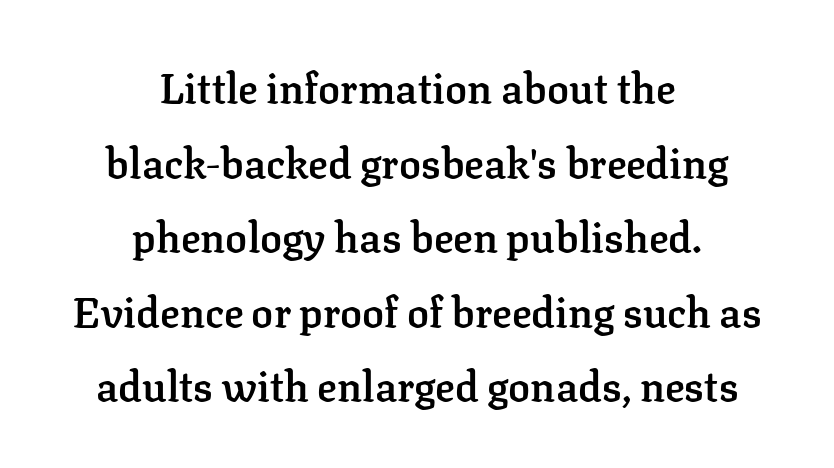
The letters are semibold — heavier than regular but short of a full bold. Each letter's strokes conclude with small projecting serifs. Character widths vary here, with narrow letters taking less room than wide ones. The tracking reads as untouched default to a designer's eye. One-word summary of the alignment: center.
